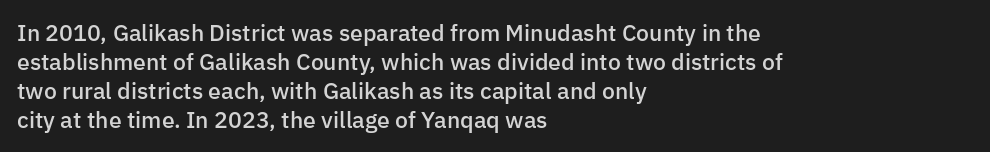
{"italic": "no", "bold": "semi", "underline": "no", "align": "left", "line_spacing": "normal", "line_spacing_ratio": 1.26, "letter_spacing": "normal", "letter_spacing_em": 0.0, "glyph_px": 23}
